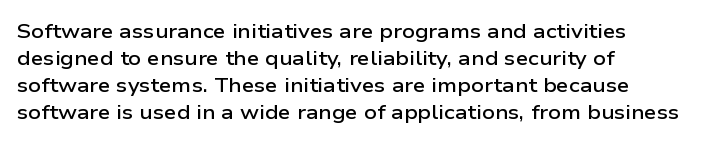
{"italic": "no", "bold": "semi", "underline": "no", "align": "left", "line_spacing": "normal", "line_spacing_ratio": 1.35, "letter_spacing": "normal", "letter_spacing_em": 0.0, "glyph_px": 20}
